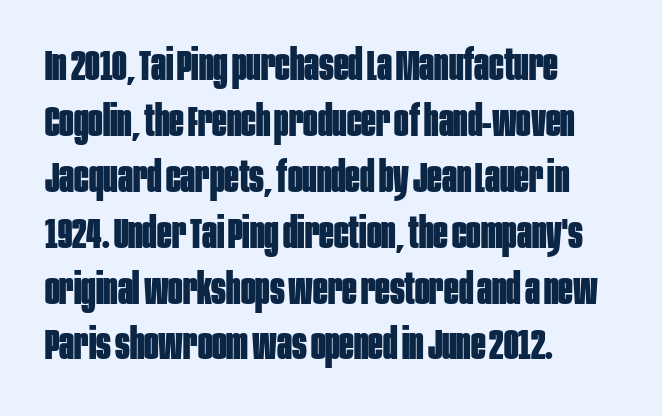
{"serif": "no", "italic": "no", "bold": "yes", "weight": "bold", "width": "condensed", "stroke_contrast": "low", "x_height": "large", "monospaced": "no", "underline": "no", "align": "left", "line_spacing": "normal", "line_spacing_ratio": 1.3, "letter_spacing": "normal", "letter_spacing_em": 0.0, "glyph_px": 43}
